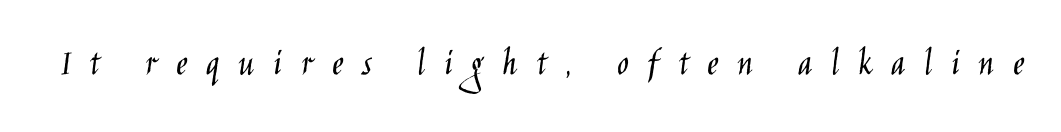
{"serif": "no", "bold": "no", "weight": "light", "width": "condensed", "stroke_contrast": "low", "x_height": "large", "monospaced": "no", "underline": "no", "letter_spacing": "wide", "letter_spacing_em": 0.48, "glyph_px": 39}
